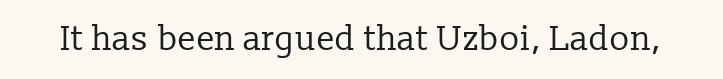
The image shows 34 px regular-weight serif type, upright; set normal letter spacing, not underlined; low stroke contrast and a medium x-height.
